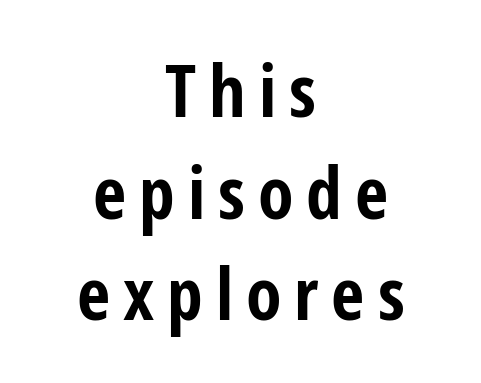
Underline: absent. Rendered with straight, roman letterforms. Which margin do the lines hug? Neither — every line sits in the middle. The type family on display is of the sans-serif kind. Heft: maximum for text — a bold.
